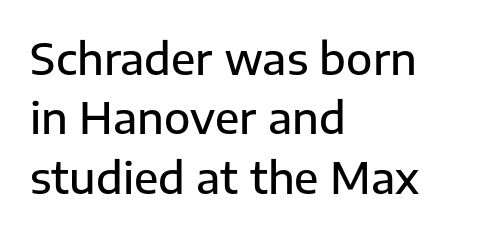
The glyphs have the mass of a demibold cut, below bold. These lines were composed using upright roman letters. Is this a fixed-width face? No — the glyphs have proportional, varying widths. Classification — sans serif. Spacing between characters is what you'd get straight out of the box.
